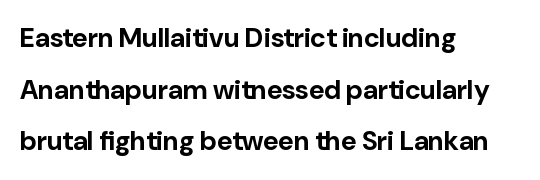
The image shows 27 px bold type, upright; set left-aligned, loose line spacing (1.91x), normal letter spacing, not underlined.
